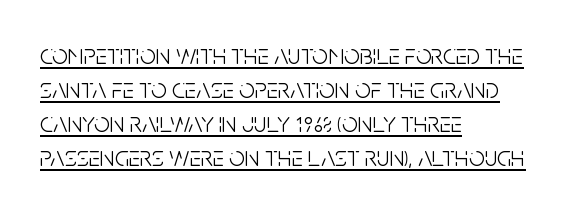
Does the lettering tilt? It doesn't — this is upright. You could not count columns in this text — the font is proportionally spaced. Does extra space separate the letters? No, they use regular spacing. These lines are set flush left with a ragged right edge. This is sans-serif lettering, the kind often seen on screens and signage.
